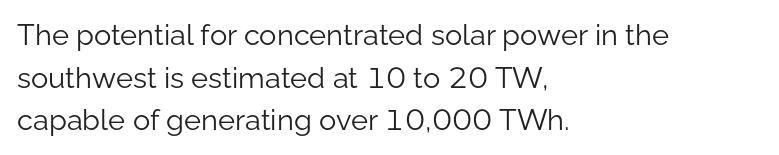
Heaviness? Minimal to ordinary, like unemphasized prose. A normal amount of white space separates one row of letters from the next. No extra tracking has been applied to these lines. The letters advance in unequal steps, a hallmark of proportional type. The typography opts for an upright posture over an oblique one. Each line starts at the same left margin while the right side varies.
